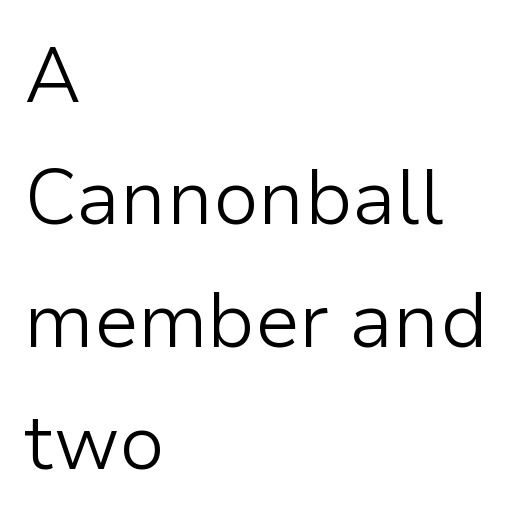
Q: Is the text bold? A: No.
Q: Is the text italic (slanted)? A: No, it is upright.
Q: Is the typeface a serif or a sans-serif typeface? A: Sans-serif.
Q: Is the text underlined? A: No.
Q: How is the paragraph aligned? A: Left-aligned.
Q: Is the spacing between letters normal or unusually wide? A: Normal.
Q: Is the spacing between lines tight, normal or loose? A: Normal.
Q: Width (condensed, normal, or wide)? A: Normal.
Q: Stroke contrast? A: Low.
Q: x-height? A: Medium.
Q: Monospaced? A: No.
